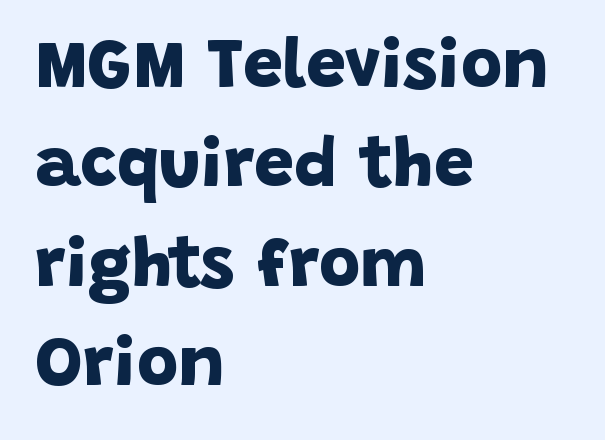
The image shows 71 px bold sans-serif type; set left-aligned, normal line spacing (1.4x), normal letter spacing, not underlined; low stroke contrast and a large x-height.
